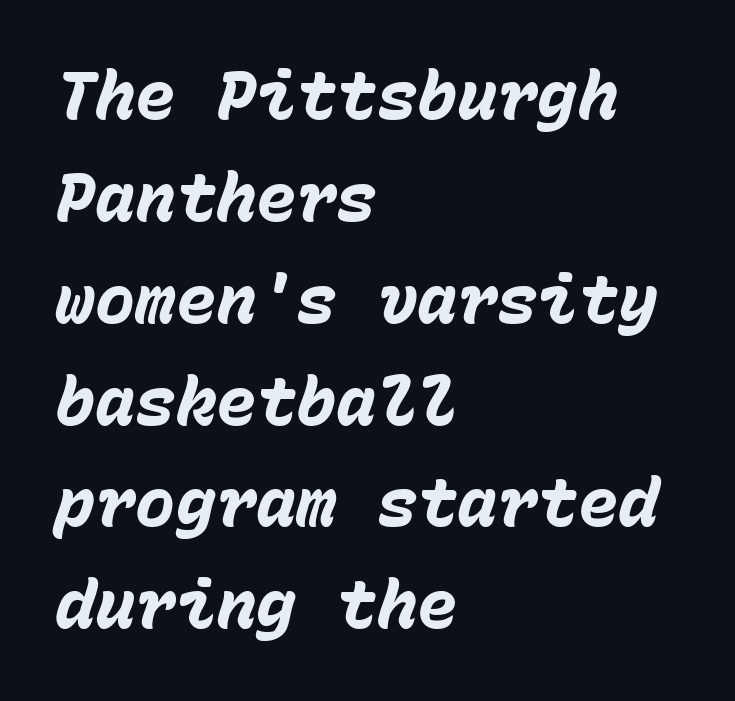
Would a proofreader flag this as italicized? Yes. Reading down the block, your eye returns to a fixed left position each line. The letters sit at their default tracking, neither squeezed nor spread. You could count columns in this text — the font is strictly monospaced. Type without underlining.
